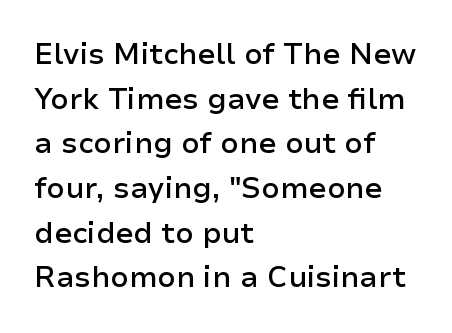
The image shows 29 px semibold sans-serif type, upright; set left-aligned, normal line spacing (1.54x), normal letter spacing, not underlined; low stroke contrast and a medium x-height.
